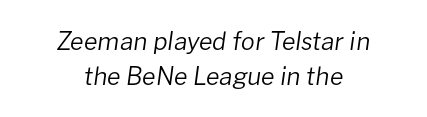
{"italic": "yes", "lean": "right", "slant_degrees": 8, "bold": "no", "underline": "no", "align": "center", "line_spacing": "normal", "line_spacing_ratio": 1.41, "letter_spacing": "normal", "letter_spacing_em": 0.0, "glyph_px": 25}
